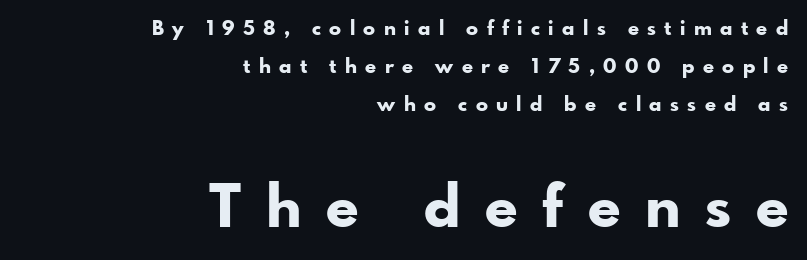
{"serif": "no", "italic": "no", "bold": "yes", "weight": "bold", "width": "normal", "stroke_contrast": "low", "x_height": "small", "monospaced": "no", "underline": "no", "align": "right", "line_spacing_ratio": 1.89, "letter_spacing": "wide", "letter_spacing_em": 0.42, "larger_block": "second", "size_ratio": 2.95, "glyph_px": 59}
